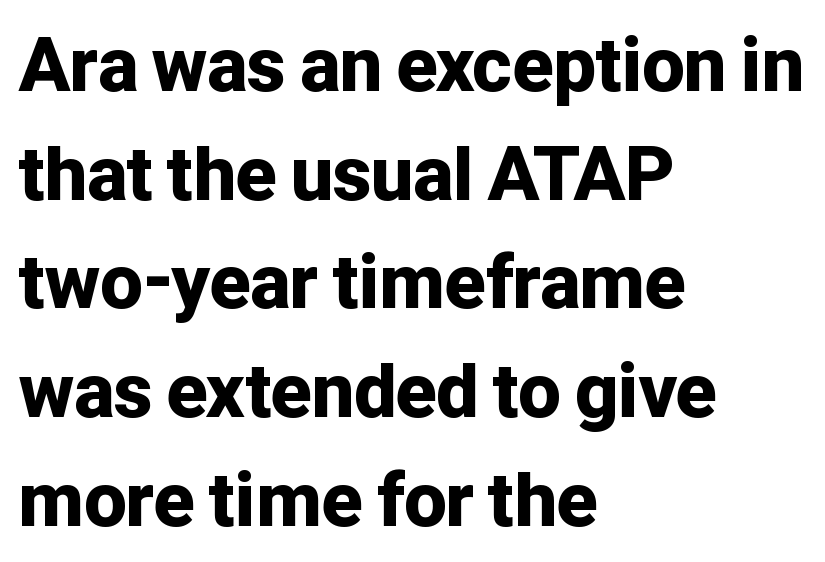
The image shows 75 px bold sans-serif type, upright; set left-aligned, normal line spacing (1.45x), normal letter spacing, not underlined; low stroke contrast and a medium x-height.
